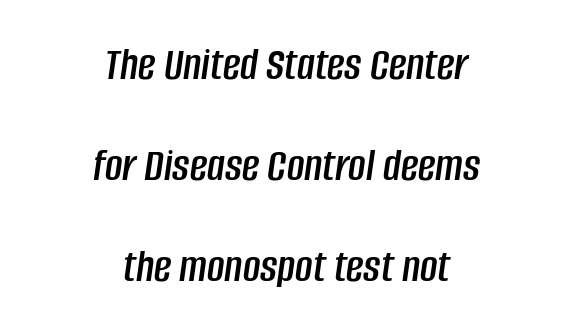
Q: Is the text italic (slanted)? A: Yes, it leans right by about 8 degrees.
Q: Is the text underlined? A: No.
Q: How is the paragraph aligned? A: Centered.
Q: Is the spacing between letters normal or unusually wide? A: Normal.
Q: Is the spacing between lines tight, normal or loose? A: Loose.
Q: Width (condensed, normal, or wide)? A: Condensed.
Q: Stroke contrast? A: Low.
Q: x-height? A: Large.
Q: Monospaced? A: No.
